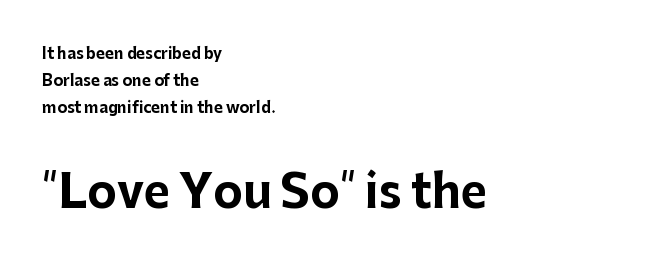
Q: Is the text bold? A: Yes.
Q: Is the text italic (slanted)? A: No, it is upright.
Q: Is the typeface a serif or a sans-serif typeface? A: Sans-serif.
Q: Is the text underlined? A: No.
Q: How is the paragraph aligned? A: Left-aligned.
Q: Is the spacing between letters normal or unusually wide? A: Normal.
Q: Which block of text is set in a larger size, the first (top) or the second (bottom)? A: The second (bottom) one.
Q: Width (condensed, normal, or wide)? A: Normal.
Q: Stroke contrast? A: Low.
Q: x-height? A: Medium.
Q: Monospaced? A: No.
